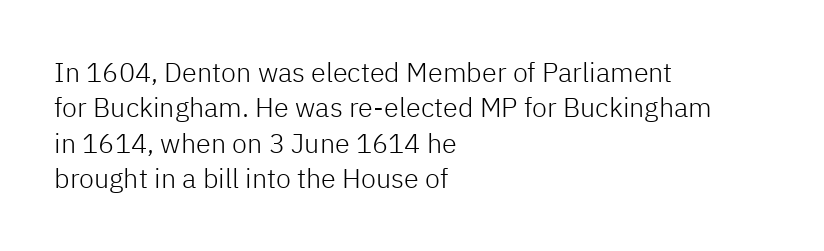
The image shows 27 px text type, upright; set left-aligned, normal line spacing (1.31x), normal letter spacing, not underlined.
